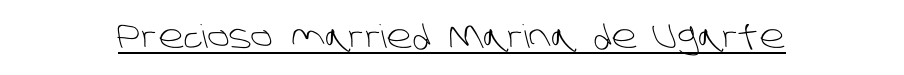
Q: Is the text bold? A: No.
Q: Is the typeface a serif or a sans-serif typeface? A: Sans-serif.
Q: Is the text underlined? A: Yes.
Q: Is the spacing between letters normal or unusually wide? A: Normal.
Q: Width (condensed, normal, or wide)? A: Normal.
Q: Stroke contrast? A: Low.
Q: x-height? A: Large.
Q: Monospaced? A: No.
